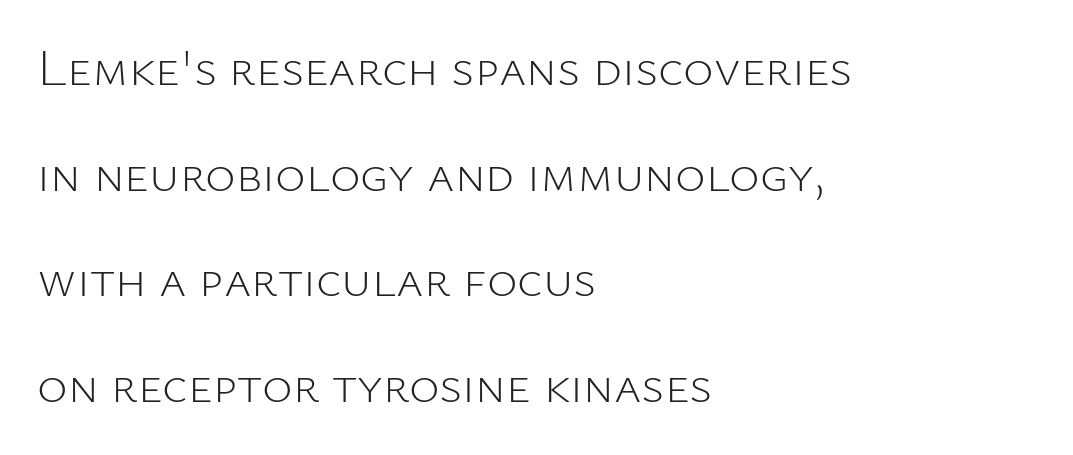
The image shows 52 px light sans-serif type, upright; set left-aligned, loose line spacing (2.03x), normal letter spacing, not underlined; low stroke contrast and a medium x-height.
